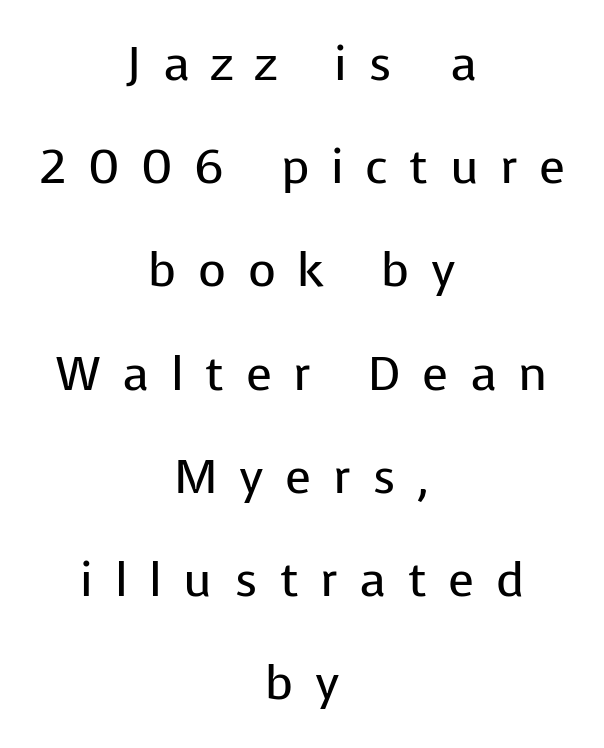
The image shows 48 px regular-weight sans-serif type, upright; set centered, loose line spacing (2.15x), unusually wide letter spacing (+0.45 em), not underlined; low stroke contrast and a medium x-height.
